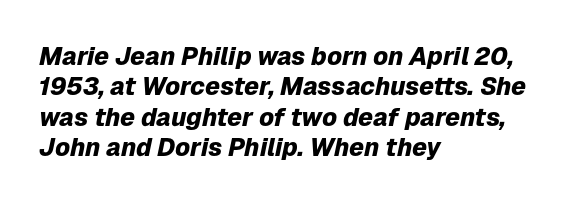
Underlining? Definitely not there. Inter-character spacing is left at the font's built-in metrics. The passage shown is emphatically bold. Posture: slanted. This rendering uses left alignment, leaving the right contour irregular.
